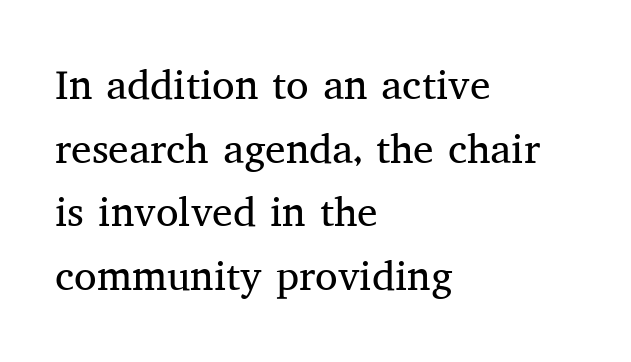
Character widths vary here, with narrow letters taking less room than wide ones. Observe the serifs anchoring each vertical stroke in this sample. A typesetter would call this leading conventional body-copy spacing. Typeset ragged right — the left edge is the straight one.
